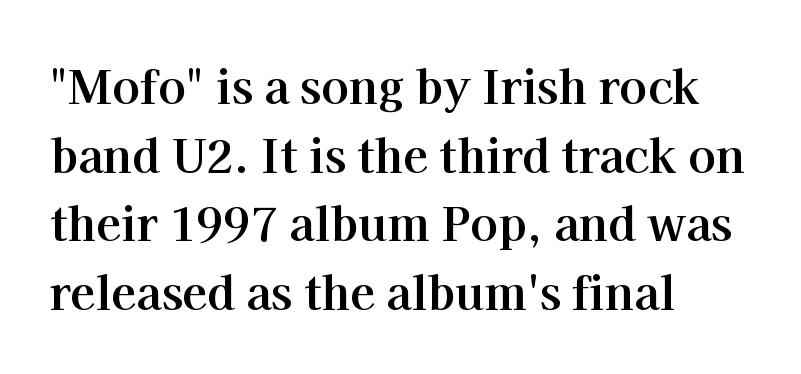
{"serif": "yes", "italic": "no", "bold": "yes", "weight": "bold", "width": "normal", "stroke_contrast": "high", "x_height": "medium", "monospaced": "no", "underline": "no", "align": "left", "line_spacing": "normal", "line_spacing_ratio": 1.49, "letter_spacing": "normal", "letter_spacing_em": 0.0, "glyph_px": 46}
